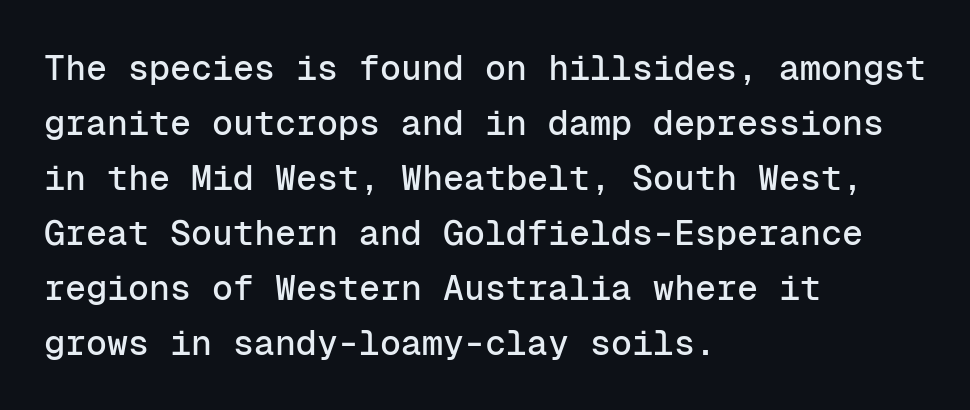
{"serif": "no", "italic": "no", "width": "normal", "stroke_contrast": "low", "x_height": "medium", "monospaced": "yes", "underline": "no", "align": "left", "line_spacing": "normal", "line_spacing_ratio": 1.57, "letter_spacing": "normal", "letter_spacing_em": 0.0, "glyph_px": 35}
